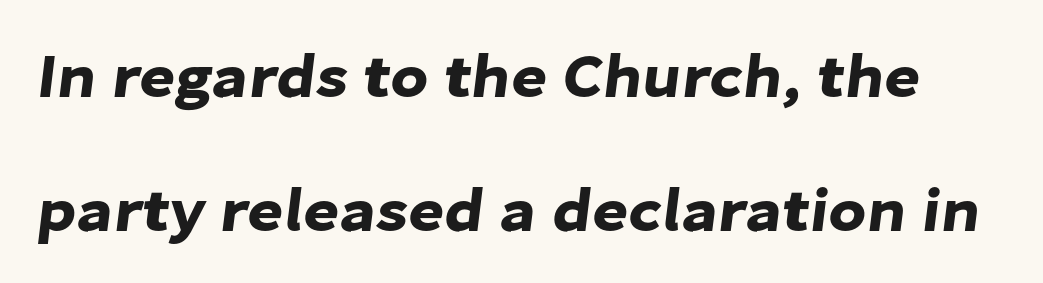
The line-height multiplier appears high, well above default. Does the type have serifs? No, each stem ends abruptly. Plain, unruled lines of type. Default kerning and tracking; the words read as compact shapes. These lines are rendered in a variable-pitch font.
